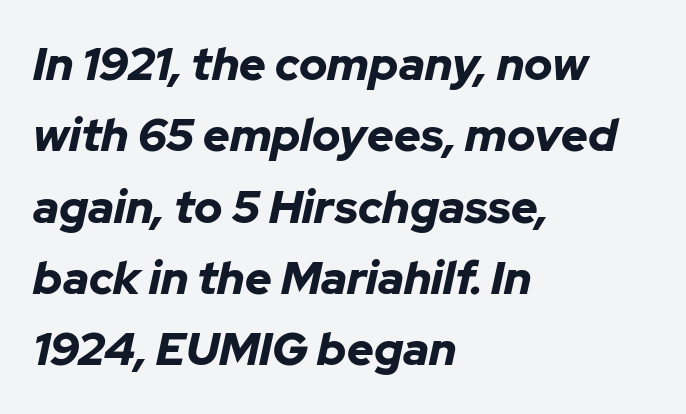
The image shows 46 px bold type, italic (leaning right); set left-aligned, normal line spacing (1.55x), normal letter spacing, not underlined; low stroke contrast and a medium x-height.
